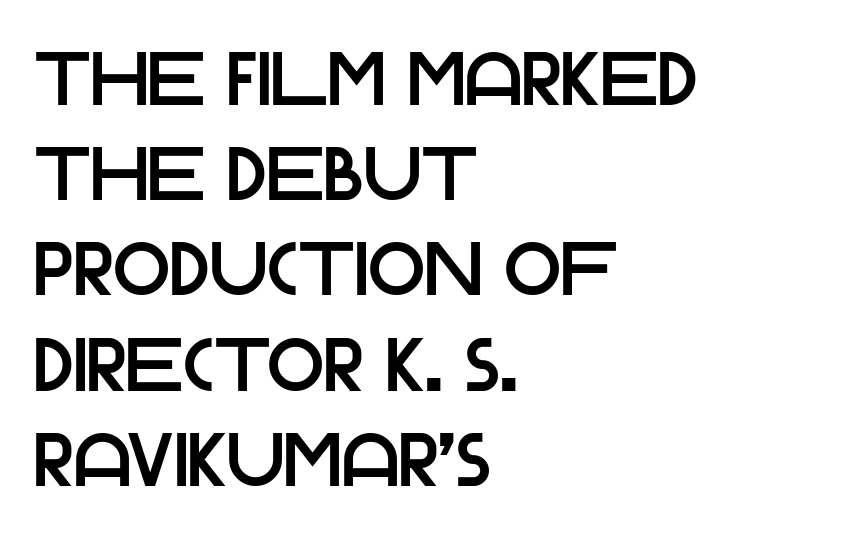
Q: Is the text italic (slanted)? A: No, it is upright.
Q: Is the typeface a serif or a sans-serif typeface? A: Sans-serif.
Q: Is the text underlined? A: No.
Q: How is the paragraph aligned? A: Left-aligned.
Q: Is the spacing between letters normal or unusually wide? A: Normal.
Q: Is the spacing between lines tight, normal or loose? A: Normal.
Q: Width (condensed, normal, or wide)? A: Normal.
Q: Stroke contrast? A: Low.
Q: x-height? A: Large.
Q: Monospaced? A: No.
